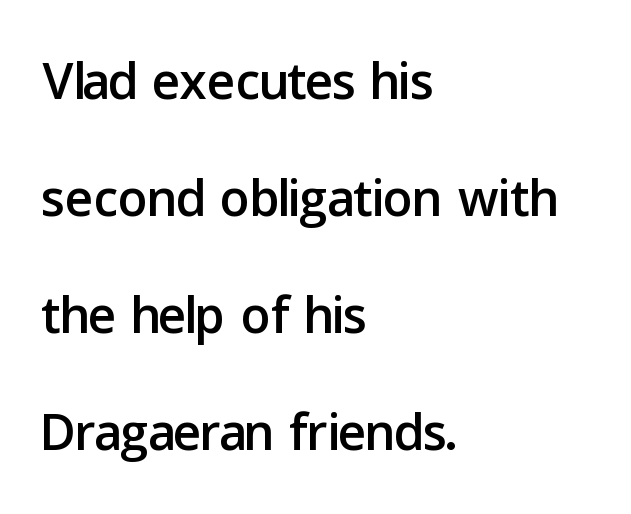
Rule under the text: the space is simply empty. Stroke terminals: plain, sans-serif. Reading down the column, the eye jumps a familiar distance to each next line. How are the letters spaced? Ordinarily, with no added tracking. A classic flush-left, rag-right setting is used for this passage.
